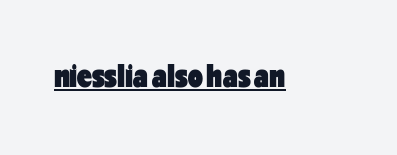
Do the characters align in a grid? No, the font is proportional. Each letter's strokes conclude bluntly, with no projecting serifs. Is the letter spacing exaggerated? No — it looks like the ordinary default. Looks like someone drew a line under every word here. You can tell it's not italic because the verticals are truly vertical.
